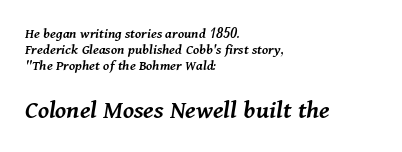
{"italic": "yes", "lean": "right", "slant_degrees": 11, "bold": "semi", "underline": "no", "align": "left", "line_spacing": "tight", "line_spacing_ratio": 1.07, "letter_spacing": "normal", "letter_spacing_em": 0.0, "larger_block": "second", "size_ratio": 1.8, "glyph_px": 27}
